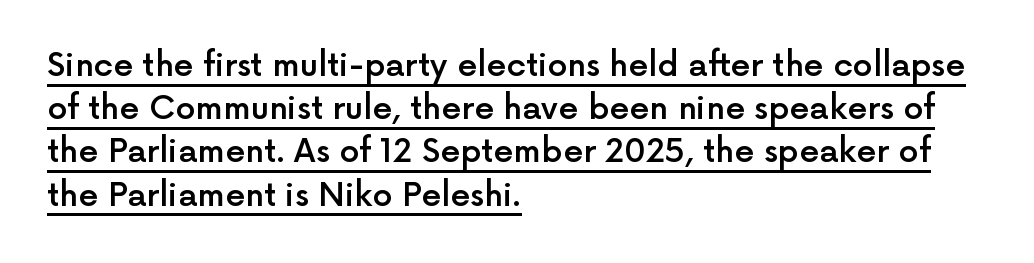
The image shows 32 px semibold sans-serif type, upright; set left-aligned, normal line spacing (1.35x), normal letter spacing, underlined; a medium x-height.
